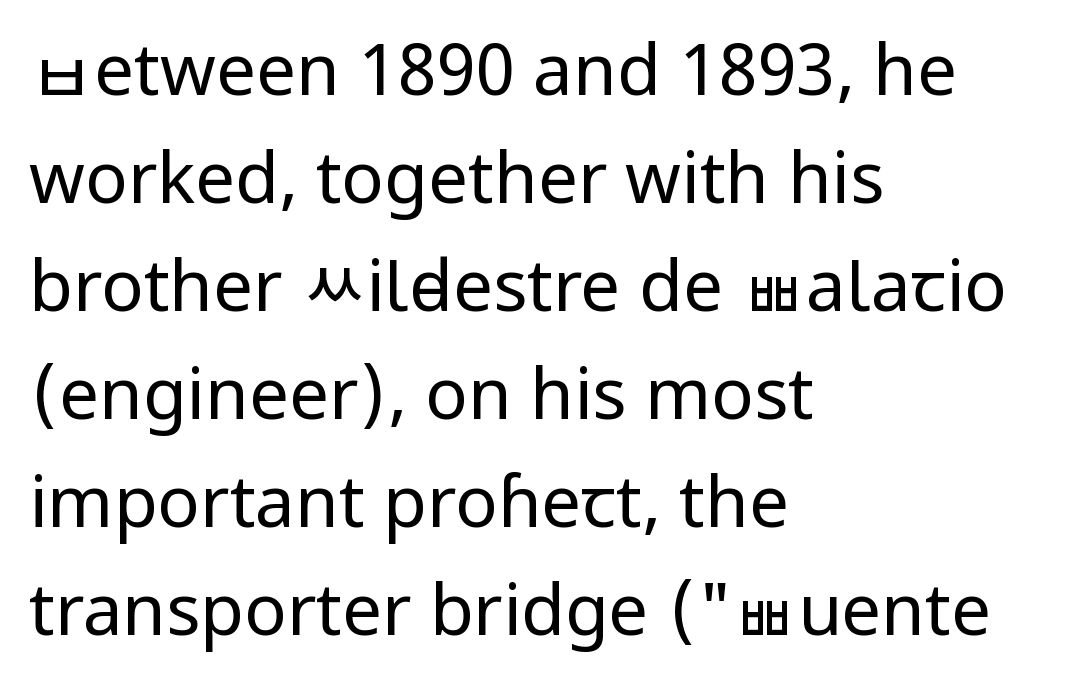
Stroke mass is kept to a normal reading level or below. Each line starts at the same left margin while the right side varies. Posture: upright roman. In terms of letterform style, serifs are entirely absent. The baseline area is clear.
